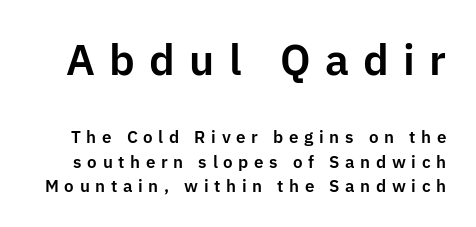
The rendering shows plain stroke endings on the letterforms — a sans-serif design. Character widths vary here, with narrow letters taking less room than wide ones. The specimen omits any rule beneath the text block's lines. Tracking here is generous; glyphs stand well apart from one another.
